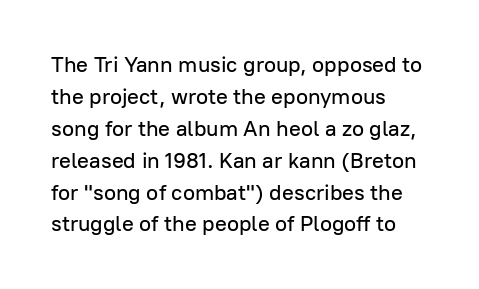
Left-aligned paragraph, ragged on the right. Rendered with straight, roman letterforms. Successive baselines arrive at the customary interval. Descenders are the only things crossing below the line. Is the letter spacing exaggerated? No — it looks like the ordinary default.
